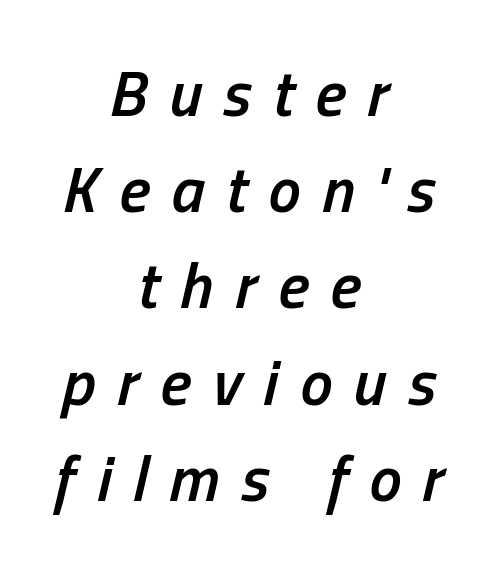
The text carries the slant typical of an italic or oblique font. Spacing between characters has been opened up far beyond the box default. Each glyph is drawn with semibold strokes, heavier than normal yet not fully bold. The glyphs are unaccompanied by any horizontal stroke below them. Centered paragraph, ragged on both sides.
